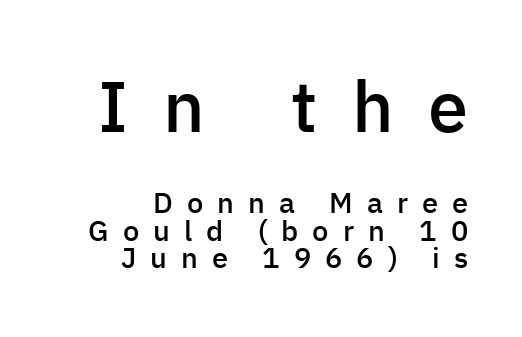
Q: Is the text bold? A: Semi-bold.
Q: Is the text italic (slanted)? A: No, it is upright.
Q: Is the typeface a serif or a sans-serif typeface? A: Sans-serif.
Q: Is the text underlined? A: No.
Q: How is the paragraph aligned? A: Right-aligned.
Q: Is the spacing between letters normal or unusually wide? A: Unusually wide.
Q: Is the spacing between lines tight, normal or loose? A: Tight.
Q: Which block of text is set in a larger size, the first (top) or the second (bottom)? A: The first (top) one.
Q: Width (condensed, normal, or wide)? A: Normal.
Q: Stroke contrast? A: Low.
Q: x-height? A: Medium.
Q: Monospaced? A: No.
